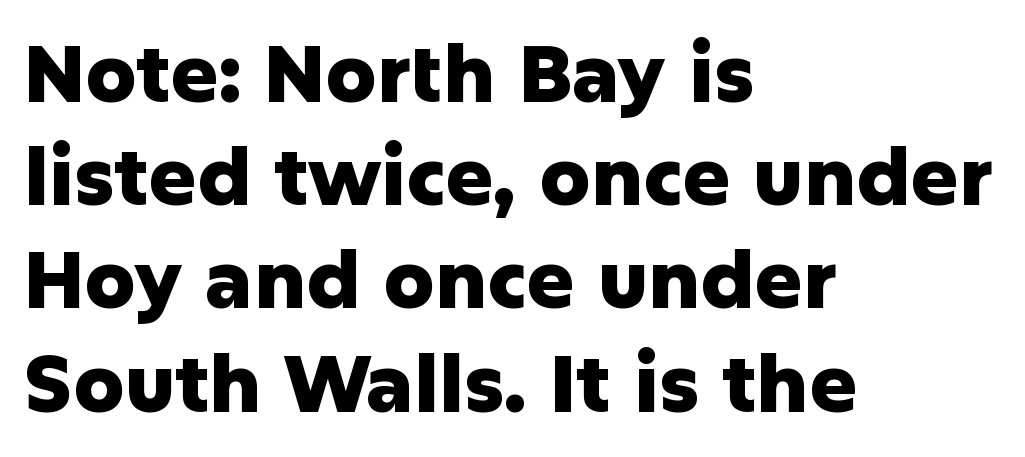
Q: Is the text bold? A: Yes.
Q: Is the text italic (slanted)? A: No, it is upright.
Q: Is the typeface a serif or a sans-serif typeface? A: Sans-serif.
Q: Is the text underlined? A: No.
Q: How is the paragraph aligned? A: Left-aligned.
Q: Is the spacing between letters normal or unusually wide? A: Normal.
Q: Is the spacing between lines tight, normal or loose? A: Normal.
Q: Width (condensed, normal, or wide)? A: Normal.
Q: Stroke contrast? A: Low.
Q: x-height? A: Medium.
Q: Monospaced? A: No.
